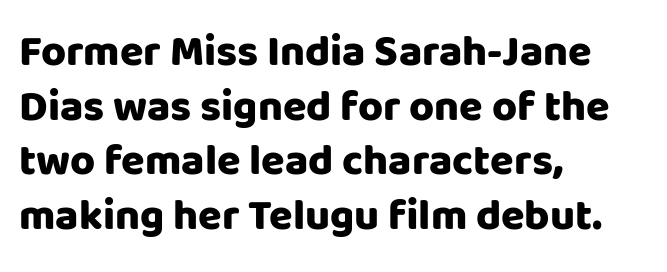
The letterforms sit shoulder to shoulder at normal distance. The text was rendered using a sans face with plain stroke endings. This is heavy type, rendered in bold. The area under the type is left untouched. The type sits square on the baseline with zero lean.
